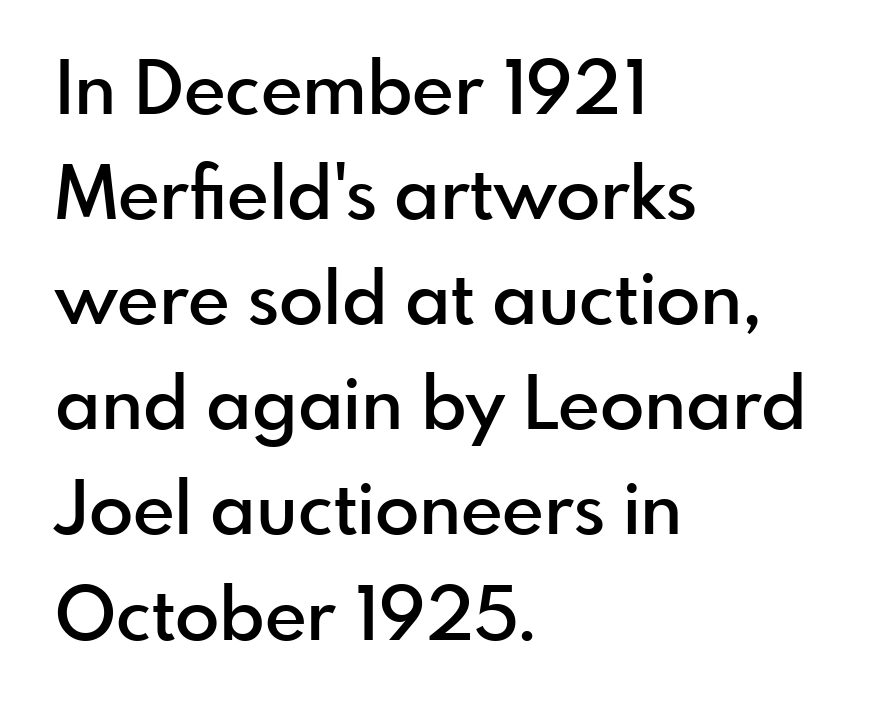
{"serif": "no", "italic": "no", "bold": "semi", "weight": "semibold", "width": "normal", "x_height": "small", "monospaced": "no", "underline": "no", "align": "left", "line_spacing": "normal", "line_spacing_ratio": 1.44, "letter_spacing": "normal", "letter_spacing_em": 0.0, "glyph_px": 73}
